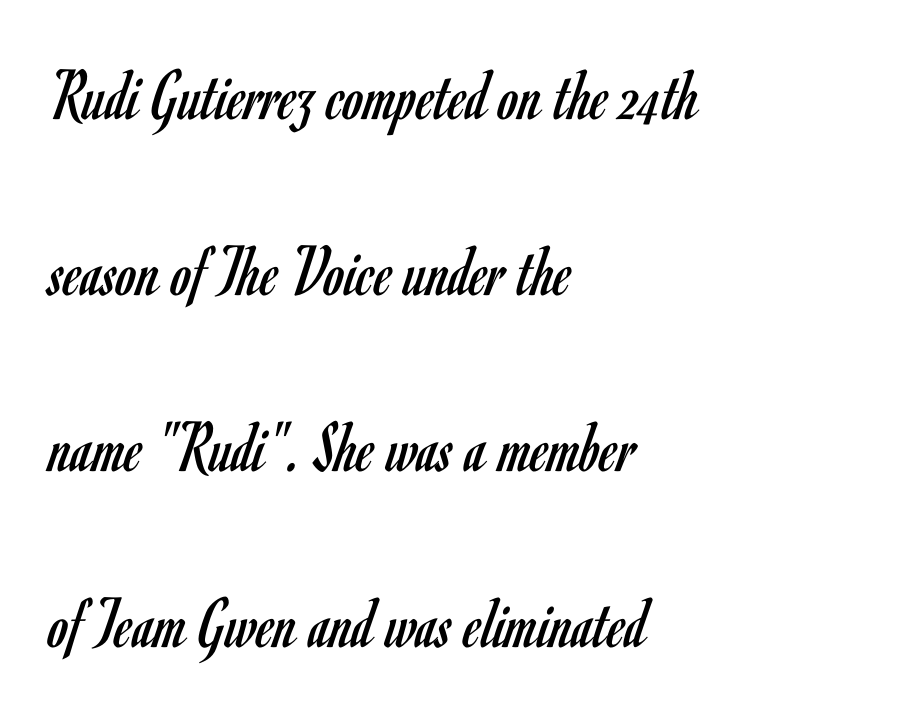
{"serif": "no", "bold": "no", "weight": "regular", "width": "condensed", "stroke_contrast": "low", "x_height": "small", "monospaced": "no", "underline": "no", "align": "left", "line_spacing": "loose", "line_spacing_ratio": 2.38, "letter_spacing": "normal", "letter_spacing_em": 0.0, "glyph_px": 74}
